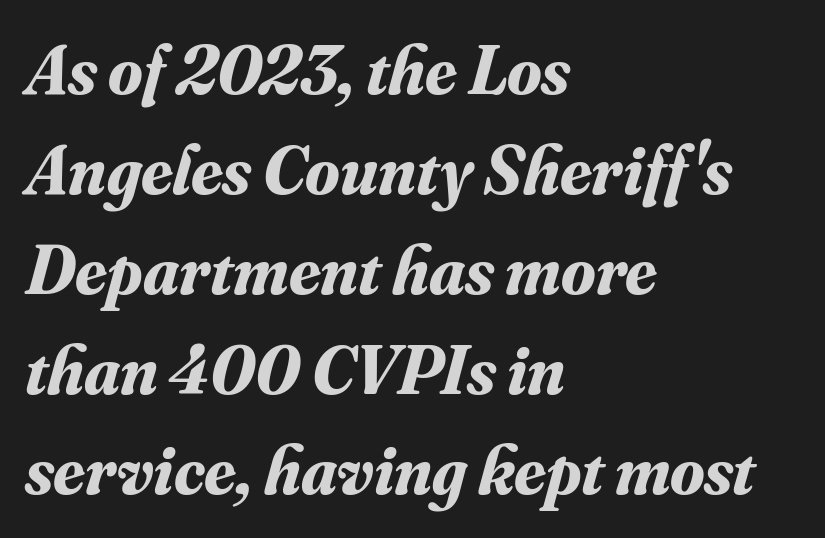
Q: Is the text bold? A: Yes.
Q: Is the text italic (slanted)? A: Yes, it leans right by about 16 degrees.
Q: Is the typeface a serif or a sans-serif typeface? A: Serif.
Q: Is the text underlined? A: No.
Q: How is the paragraph aligned? A: Left-aligned.
Q: Is the spacing between letters normal or unusually wide? A: Normal.
Q: Is the spacing between lines tight, normal or loose? A: Normal.
Q: Width (condensed, normal, or wide)? A: Normal.
Q: Stroke contrast? A: Medium.
Q: x-height? A: Small.
Q: Monospaced? A: No.
